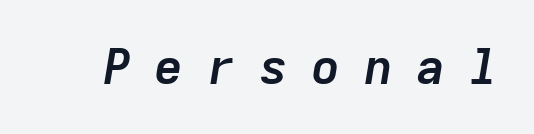
{"italic": "yes", "lean": "right", "slant_degrees": 9, "bold": "yes", "weight": "semibold", "width": "normal", "stroke_contrast": "low", "x_height": "medium", "monospaced": "yes", "underline": "no", "letter_spacing": "wide", "letter_spacing_em": 0.47, "glyph_px": 49}
